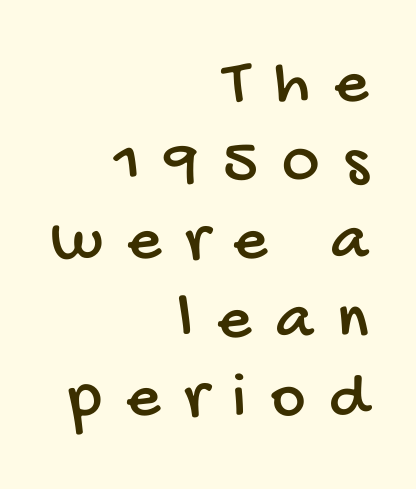
A typesetter would call this proportional, since set widths differ per character. This sample uses expanded letter spacing, leaving extra air between glyphs. Note: no serifs on the glyphs. Underline: absent. Right-aligned paragraph, ragged on the left.
